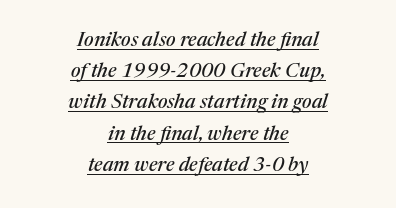
The image shows 20 px text type, italic (leaning right); set centered, normal line spacing (1.56x), normal letter spacing, underlined.
